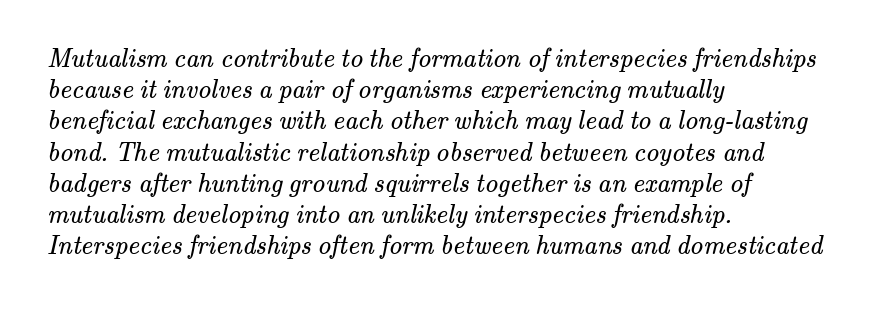
Q: Is the text bold? A: No.
Q: Is the text underlined? A: No.
Q: How is the paragraph aligned? A: Left-aligned.
Q: Is the spacing between letters normal or unusually wide? A: Normal.
